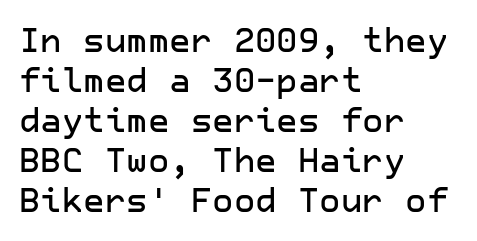
{"serif": "no", "italic": "no", "width": "normal", "stroke_contrast": "low", "x_height": "medium", "underline": "no", "align": "left", "line_spacing_ratio": 1.21, "letter_spacing": "normal", "letter_spacing_em": 0.0, "glyph_px": 33}
